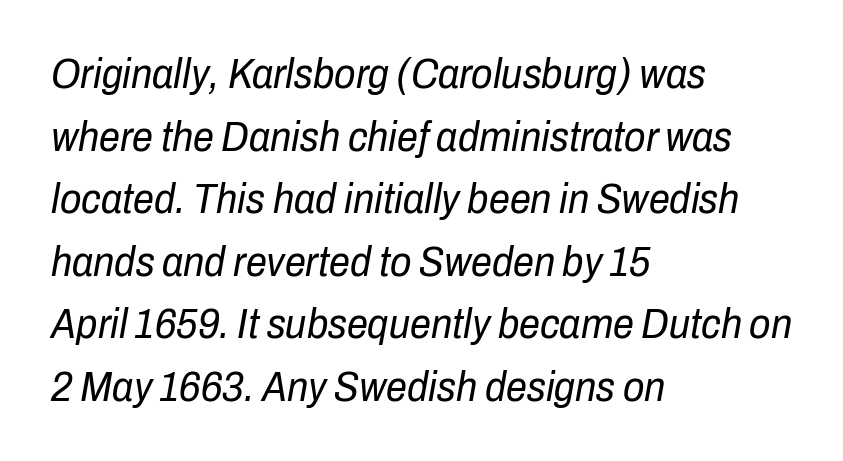
The image shows 42 px regular-weight, condensed type, italic (leaning right); set left-aligned, normal line spacing (1.49x), normal letter spacing, not underlined; low stroke contrast and a medium x-height.
